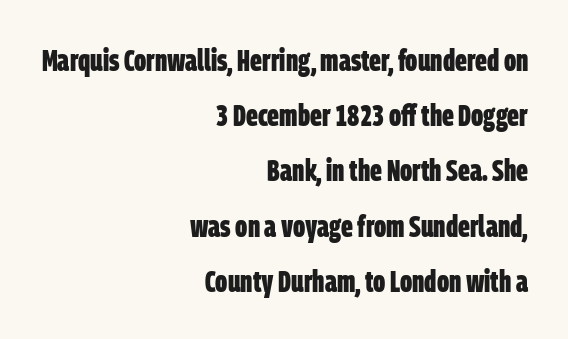
{"serif": "no", "bold": "yes", "weight": "bold", "width": "condensed", "stroke_contrast": "low", "x_height": "large", "monospaced": "no", "underline": "no", "align": "right", "line_spacing_ratio": 1.78, "letter_spacing": "normal", "letter_spacing_em": 0.0, "glyph_px": 31}
